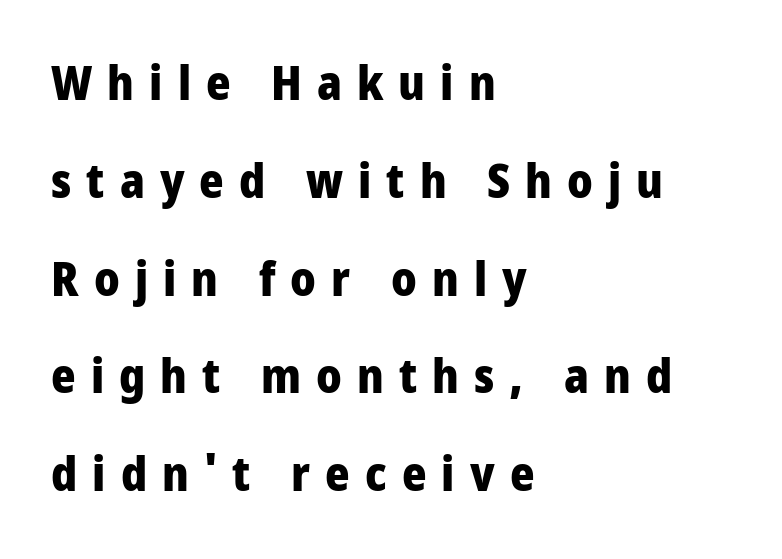
Q: Is the text bold? A: Yes.
Q: Is the text italic (slanted)? A: No, it is upright.
Q: Is the typeface a serif or a sans-serif typeface? A: Sans-serif.
Q: Is the text underlined? A: No.
Q: How is the paragraph aligned? A: Left-aligned.
Q: Is the spacing between letters normal or unusually wide? A: Unusually wide.
Q: Is the spacing between lines tight, normal or loose? A: Loose.
Q: Width (condensed, normal, or wide)? A: Condensed.
Q: Stroke contrast? A: Low.
Q: x-height? A: Large.
Q: Monospaced? A: No.
